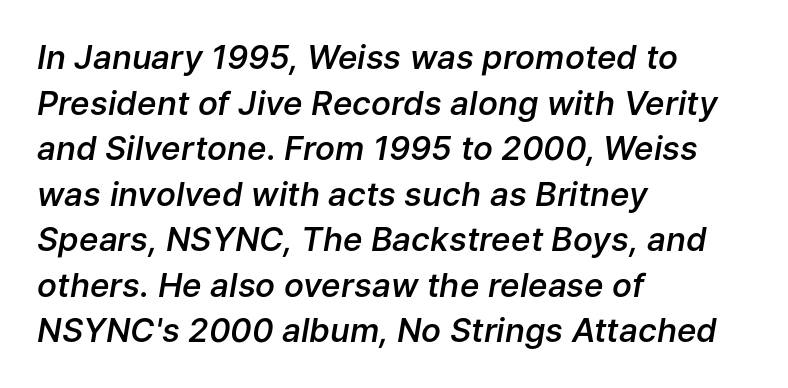
The image shows 33 px semibold type, italic (leaning right); set left-aligned, normal line spacing (1.38x), normal letter spacing, not underlined; low stroke contrast and a medium x-height.
